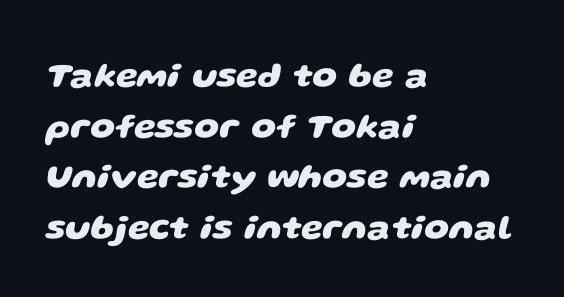
Teacher's note: observe the even left margin — that is flush-left alignment. The passage shown is typed in a proportional face where columns would drift. Nobody touched the tracking dial on this one. Reading down the column, the eye jumps a familiar distance to each next line. This rendering features lettering with no underline. What kind of face is this? One without serifs — a sans.
